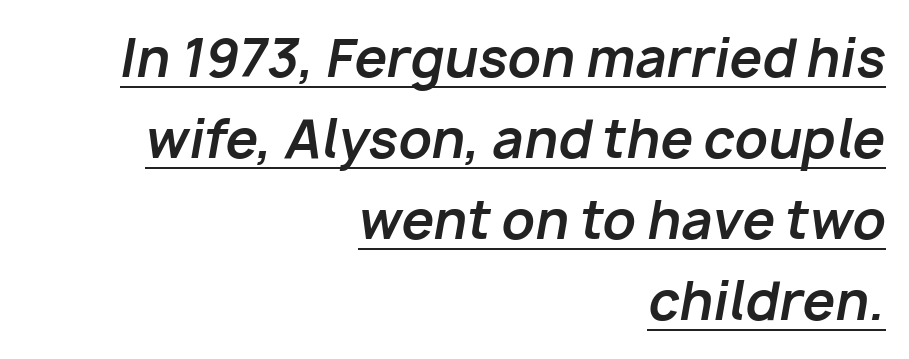
Q: Is the text bold? A: Yes.
Q: Is the text italic (slanted)? A: Yes, it leans right by about 10 degrees.
Q: Is the text underlined? A: Yes.
Q: How is the paragraph aligned? A: Right-aligned.
Q: Is the spacing between letters normal or unusually wide? A: Normal.
Q: Is the spacing between lines tight, normal or loose? A: Normal.
Q: Width (condensed, normal, or wide)? A: Normal.
Q: Stroke contrast? A: Low.
Q: x-height? A: Medium.
Q: Monospaced? A: No.
